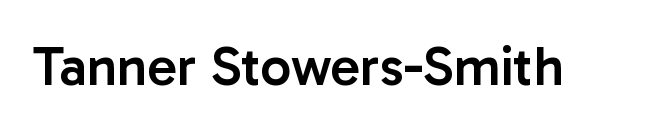
Underlining? Definitely not there. Examine the stroke ends and you'll find no serifs. Characters follow at the spacing the type designer built in. Typographic density is moderately raised because the face is semibold. Ascenders rise straight up at ninety degrees.
